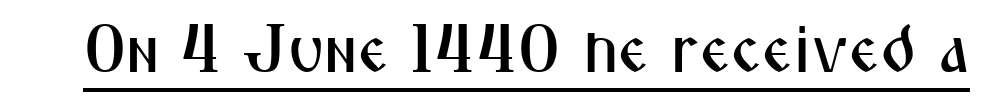
{"serif": "no", "italic": "no", "width": "condensed", "stroke_contrast": "medium", "x_height": "medium", "monospaced": "no", "underline": "yes", "letter_spacing": "normal", "letter_spacing_em": 0.0, "glyph_px": 68}
